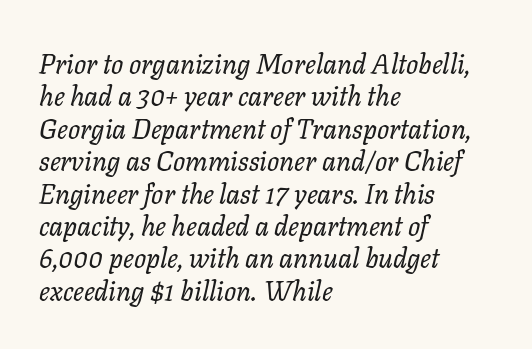
{"italic": "yes", "lean": "right", "slant_degrees": 11, "bold": "no", "underline": "no", "align": "left", "line_spacing_ratio": 1.2, "letter_spacing": "normal", "letter_spacing_em": 0.0, "glyph_px": 27}
